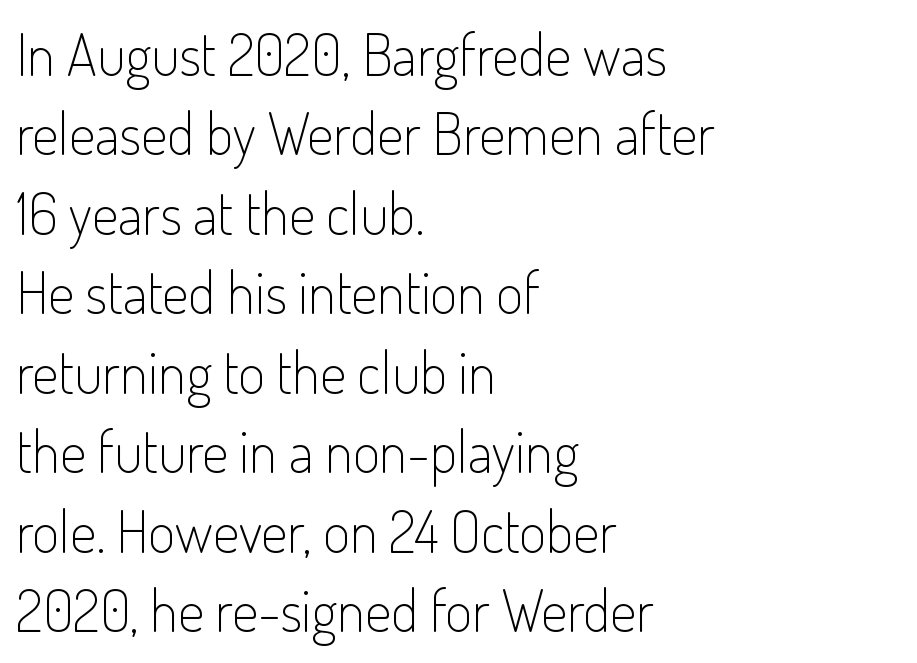
Check the space under the baseline: it is left empty. You could not count columns in this text — the font is proportionally spaced. Look at the tracking — it's just the regular setting, nothing added. Check where the strokes stop: nothing finishes them off — pure sans.
